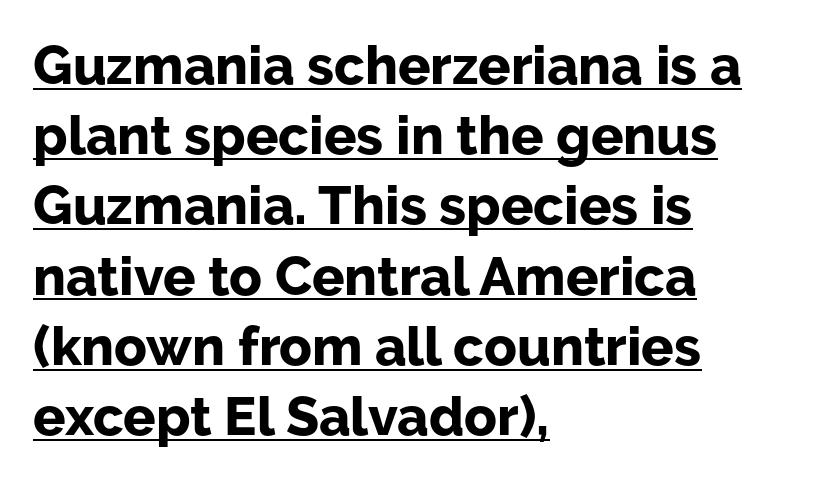
{"serif": "no", "italic": "no", "bold": "yes", "weight": "bold", "width": "normal", "stroke_contrast": "low", "x_height": "medium", "monospaced": "no", "underline": "yes", "align": "left", "line_spacing": "normal", "line_spacing_ratio": 1.3, "letter_spacing": "normal", "letter_spacing_em": 0.0, "glyph_px": 54}
